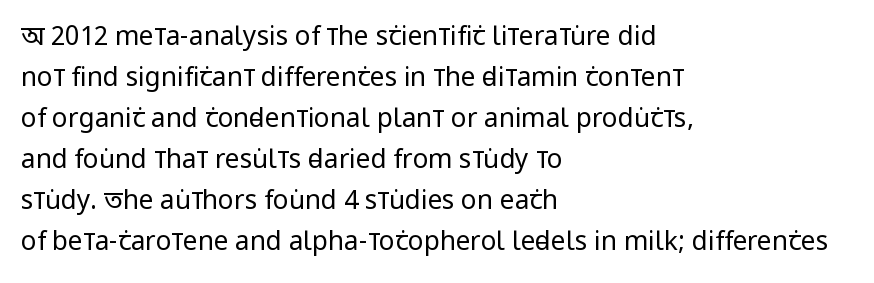
{"italic": "no", "bold": "no", "underline": "no", "align": "left", "line_spacing": "normal", "line_spacing_ratio": 1.58, "letter_spacing": "normal", "letter_spacing_em": 0.0, "glyph_px": 26}
